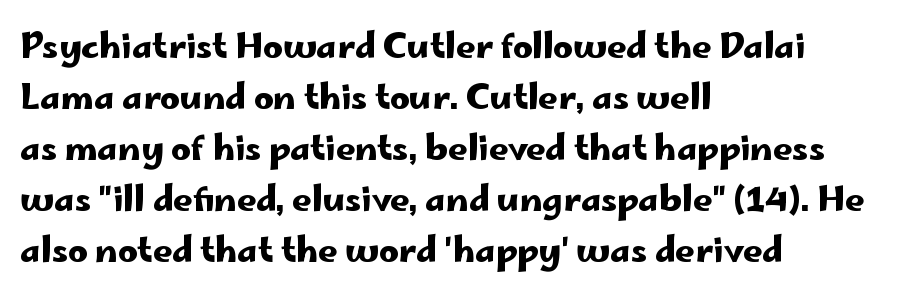
{"serif": "no", "italic": "no", "width": "wide", "stroke_contrast": "low", "x_height": "small", "monospaced": "no", "underline": "no", "align": "left", "line_spacing": "normal", "line_spacing_ratio": 1.5, "letter_spacing": "normal", "letter_spacing_em": 0.0, "glyph_px": 34}
